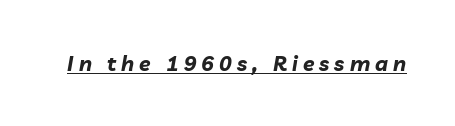
Typesetter's note: full bold, strokes at maximum text heaviness. Every word sits above its own underline. These lines have a slow, spaced-out rhythm from letter to letter. Slant detected: the letters are inclined.
